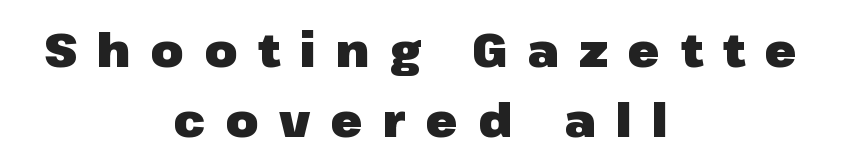
The image shows 47 px heavy sans-serif type, upright; set centered, normal line spacing (1.48x), unusually wide letter spacing (+0.43 em), not underlined; low stroke contrast and a medium x-height.
